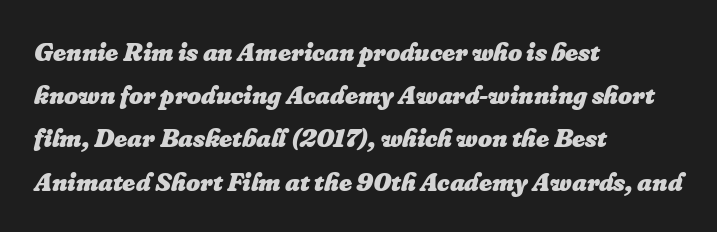
Q: Is the text bold? A: Yes.
Q: Is the text italic (slanted)? A: Yes, it leans right by about 16 degrees.
Q: Is the text underlined? A: No.
Q: How is the paragraph aligned? A: Left-aligned.
Q: Is the spacing between letters normal or unusually wide? A: Normal.
Q: Is the spacing between lines tight, normal or loose? A: Normal.
